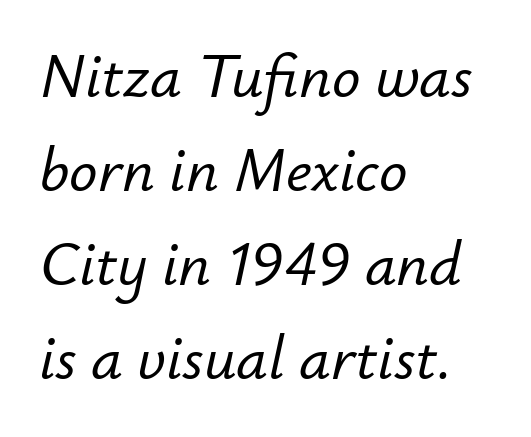
The image shows 63 px text type, italic (leaning right); set left-aligned, normal line spacing (1.49x), normal letter spacing, not underlined; low stroke contrast and a small x-height.
